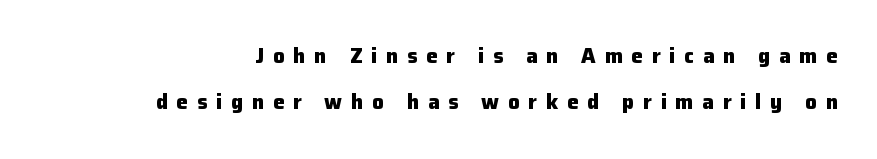
Honestly, the letter spacing is so wide it's the main thing you notice. Is the type bold? Yes — the strokes are clearly thick and heavy. In terms of leading, this rendering errs on the spacious side. The letters stand upright; this is a roman face.
